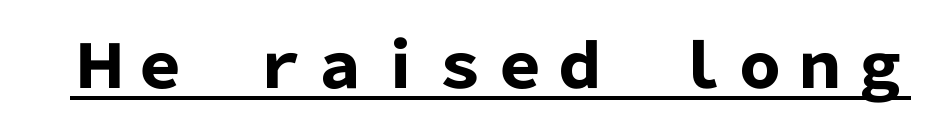
The image shows 60 px heavy sans-serif type, upright; set normal letter spacing, underlined; low stroke contrast and a medium x-height.
